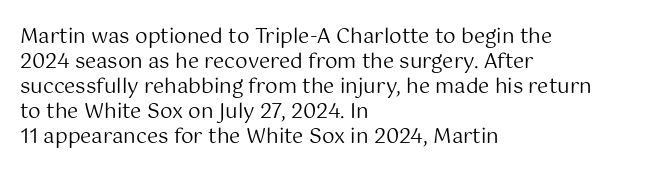
The image shows 20 px text type, upright; set left-aligned, normal line spacing (1.25x), normal letter spacing, not underlined.
